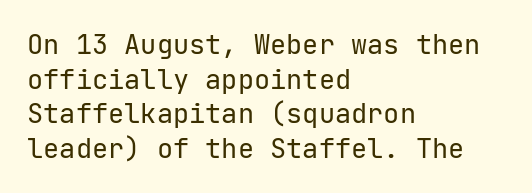
{"italic": "no", "bold": "no", "underline": "no", "align": "left", "line_spacing": "normal", "line_spacing_ratio": 1.28, "letter_spacing": "normal", "letter_spacing_em": 0.0, "glyph_px": 27}
